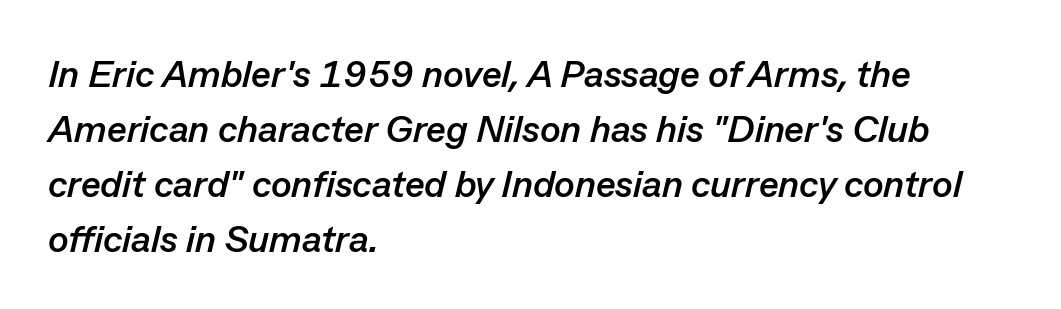
Glance below the letters and you will spot only blank space. Nothing unusual about the tracking: characters are spaced as the font intends. You'd pick this weight for a headline — it's a proper bold. Notice how the passage keeps a crisp vertical edge on the left only.
